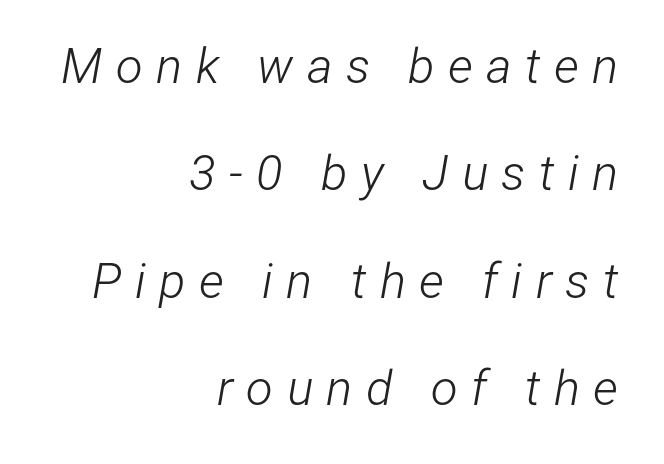
The image shows 49 px light, condensed type, italic (leaning right); set right-aligned, loose line spacing (2.19x), unusually wide letter spacing (+0.27 em), not underlined; low stroke contrast and a medium x-height.
